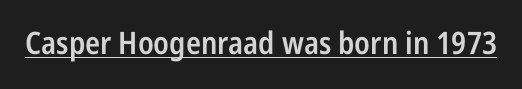
The image shows 31 px semibold, condensed sans-serif type, upright; set normal letter spacing, underlined; low stroke contrast and a medium x-height.
